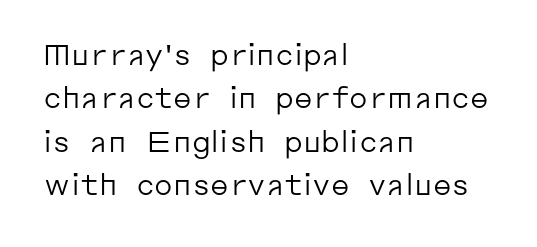
The image shows 29 px regular-weight sans-serif type, upright; set left-aligned, normal line spacing (1.5x), normal letter spacing, not underlined; low stroke contrast and a medium x-height.
